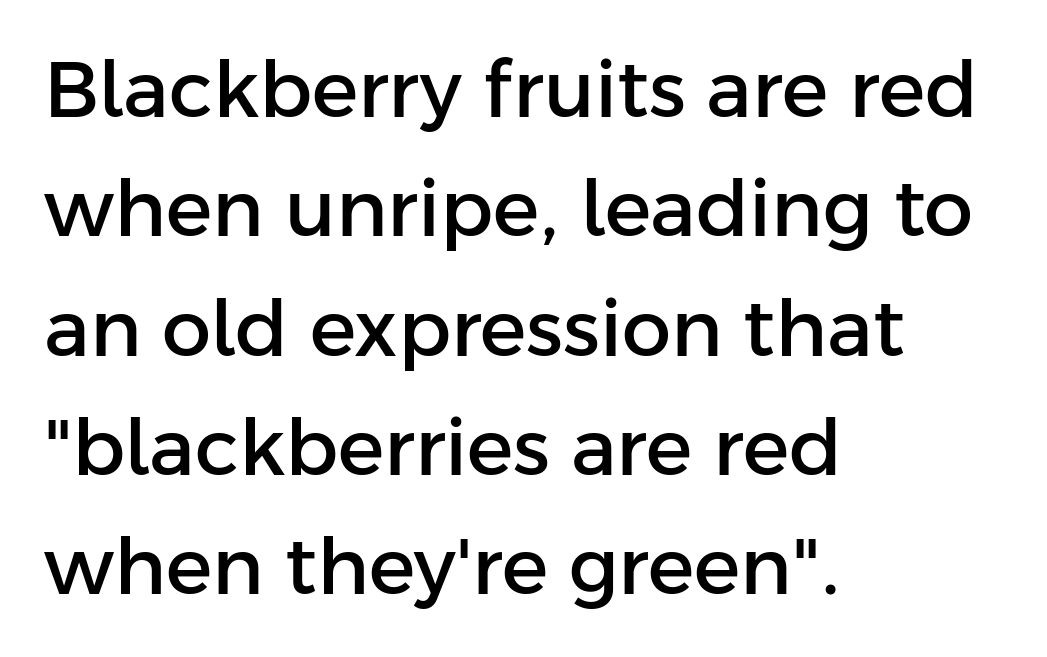
Q: Is the text italic (slanted)? A: No, it is upright.
Q: Is the typeface a serif or a sans-serif typeface? A: Sans-serif.
Q: Is the text underlined? A: No.
Q: How is the paragraph aligned? A: Left-aligned.
Q: Is the spacing between letters normal or unusually wide? A: Normal.
Q: Is the spacing between lines tight, normal or loose? A: Normal.
Q: Width (condensed, normal, or wide)? A: Normal.
Q: Stroke contrast? A: Low.
Q: x-height? A: Medium.
Q: Monospaced? A: No.
